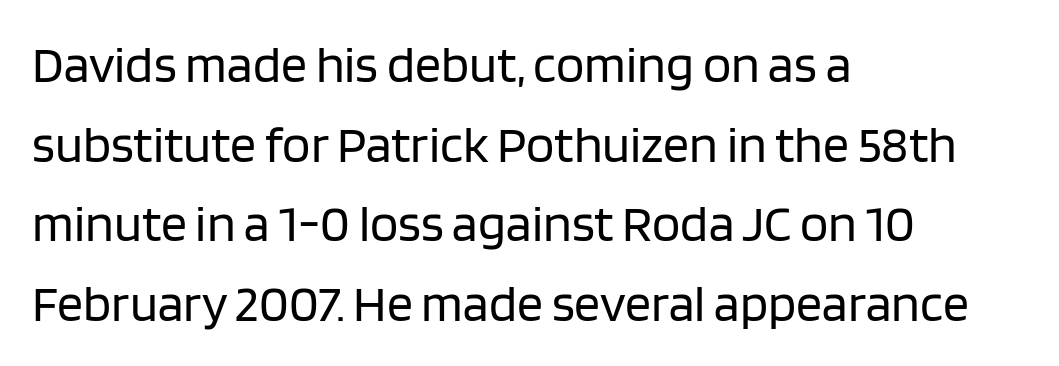
Vertically, the passage feels balanced, rows spaced as you'd expect. Plain, unruled lines of type. This is not heavy type; no bold has been used. You could not count columns in this text — the font is proportionally spaced. The ragged edge is on the right, which tells us the setting is flush left. The rendering keeps characters at their native spacing.
